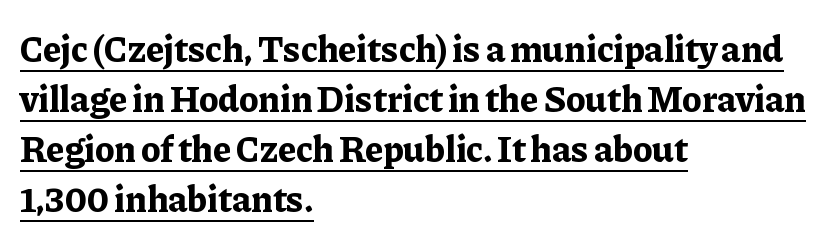
{"serif": "yes", "italic": "no", "bold": "yes", "weight": "bold", "width": "normal", "stroke_contrast": "low", "x_height": "medium", "monospaced": "no", "underline": "yes", "align": "left", "line_spacing": "normal", "line_spacing_ratio": 1.35, "letter_spacing": "normal", "letter_spacing_em": 0.0, "glyph_px": 37}
